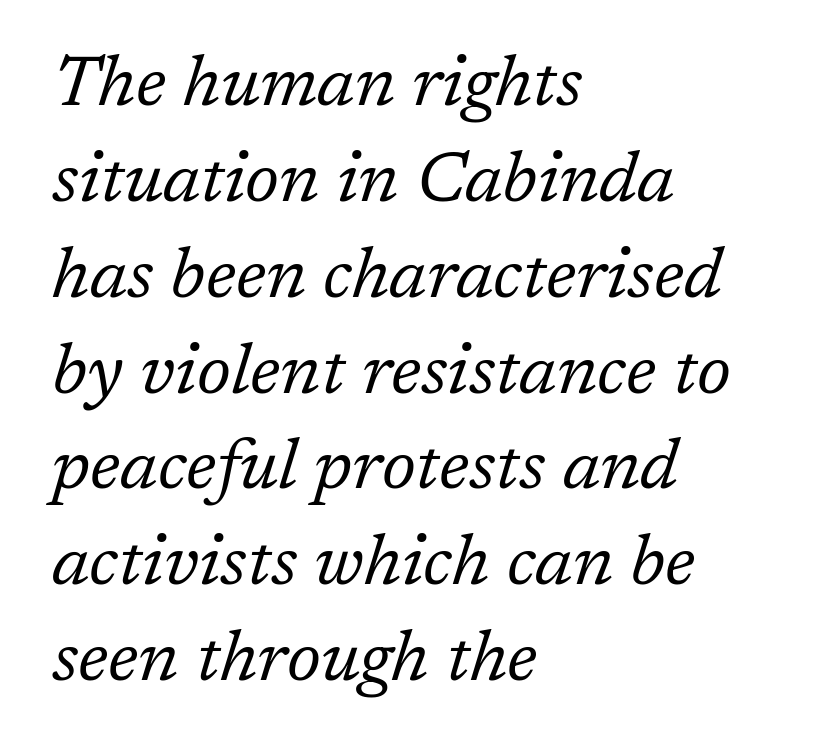
There's an unmistakable incline to the writing here. The typesetting does not lean heavy: it is not bold. You could not count columns in this text — the font is proportionally spaced. Each letter's strokes conclude with small projecting serifs. Students, observe: this is what conventionally led text looks like.
